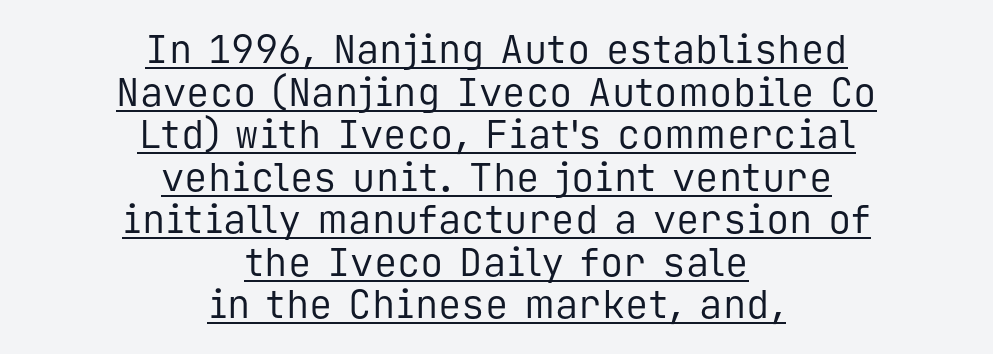
{"serif": "no", "italic": "no", "bold": "no", "weight": "regular", "width": "normal", "stroke_contrast": "low", "x_height": "medium", "monospaced": "yes", "underline": "yes", "align": "center", "line_spacing": "tight", "line_spacing_ratio": 1.09, "letter_spacing": "normal", "letter_spacing_em": 0.0, "glyph_px": 39}
